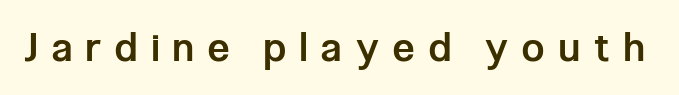
The image shows 39 px semibold, condensed sans-serif type, upright; set unusually wide letter spacing (+0.37 em), not underlined; low stroke contrast and a medium x-height.
